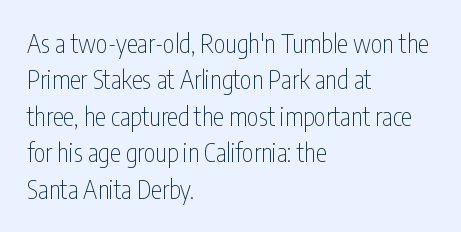
In terms of posture, this sample is upright. The passage shown has conventional tracking throughout. The zone under the glyphs is completely vacant. The lines are quadded left. These glyphs show unthickened strokes, regular width or finer. Rows of type keep a routine distance in the vertical direction.
